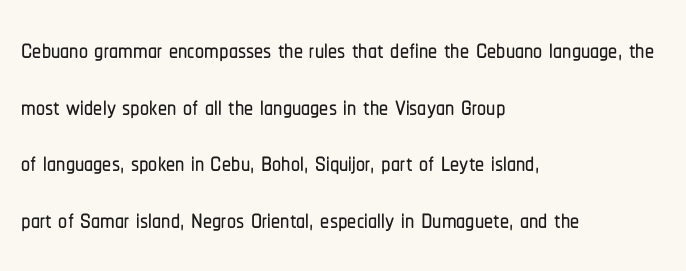
{"serif": "no", "italic": "no", "width": "condensed", "stroke_contrast": "low", "x_height": "medium", "monospaced": "no", "underline": "no", "align": "left", "line_spacing": "normal", "line_spacing_ratio": 1.57, "letter_spacing": "normal", "letter_spacing_em": 0.0, "glyph_px": 36}
